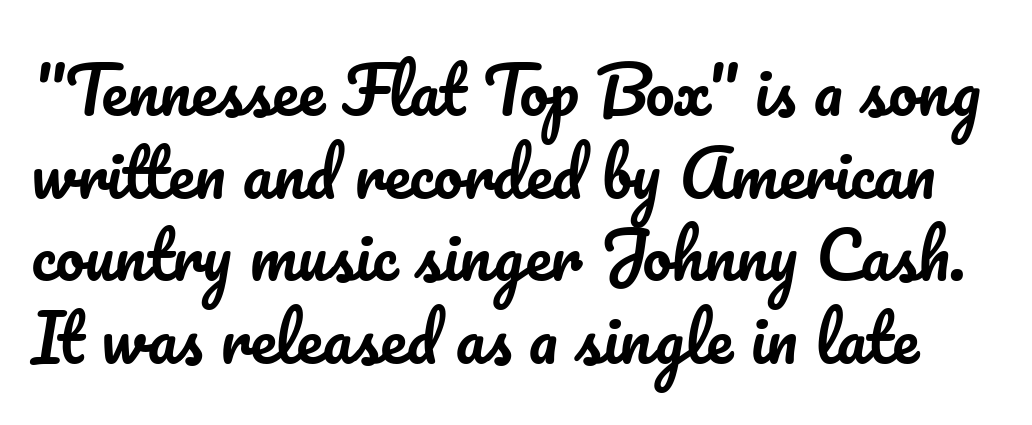
The image shows 65 px text type; set normal line spacing (1.27x), normal letter spacing, not underlined; low stroke contrast and a small x-height.
